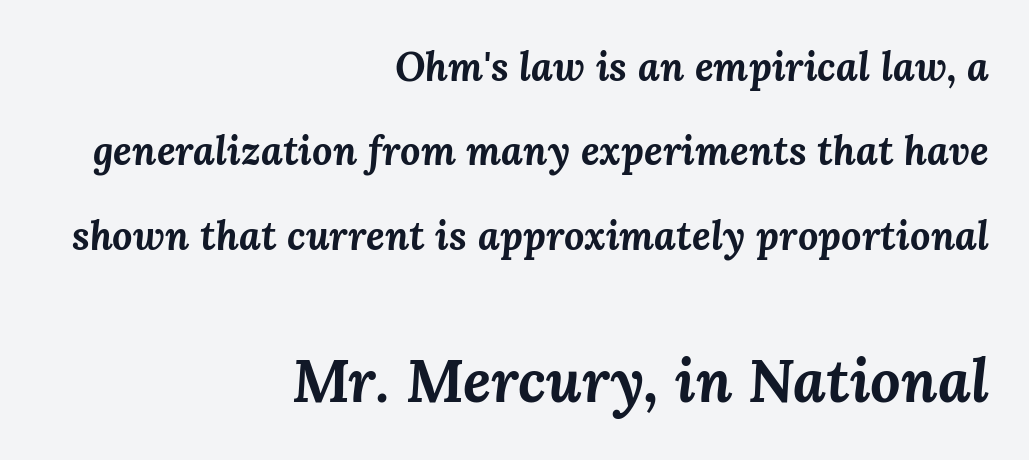
Q: Is the text bold? A: Yes.
Q: Is the text italic (slanted)? A: Yes, it leans right by about 3 degrees.
Q: Is the text underlined? A: No.
Q: How is the paragraph aligned? A: Right-aligned.
Q: Is the spacing between letters normal or unusually wide? A: Normal.
Q: Is the spacing between lines tight, normal or loose? A: Loose.
Q: Which block of text is set in a larger size, the first (top) or the second (bottom)? A: The second (bottom) one.
Q: Width (condensed, normal, or wide)? A: Normal.
Q: Stroke contrast? A: Medium.
Q: x-height? A: Medium.
Q: Monospaced? A: No.
